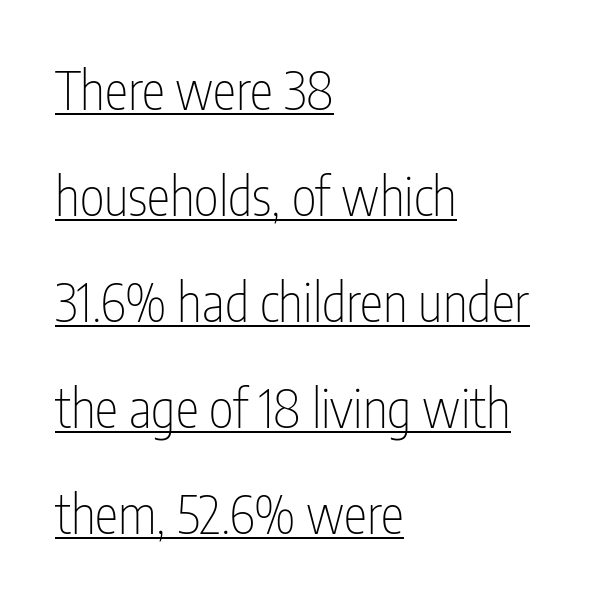
The image shows 53 px thin, condensed sans-serif type, upright; set left-aligned, loose line spacing (2.0x), normal letter spacing, underlined; low stroke contrast and a medium x-height.
